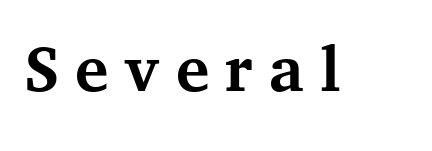
Q: Is the text bold? A: Yes.
Q: Is the text italic (slanted)? A: No, it is upright.
Q: Is the typeface a serif or a sans-serif typeface? A: Serif.
Q: Is the text underlined? A: No.
Q: Is the spacing between letters normal or unusually wide? A: Unusually wide.
Q: Width (condensed, normal, or wide)? A: Normal.
Q: Stroke contrast? A: Medium.
Q: x-height? A: Medium.
Q: Monospaced? A: No.
